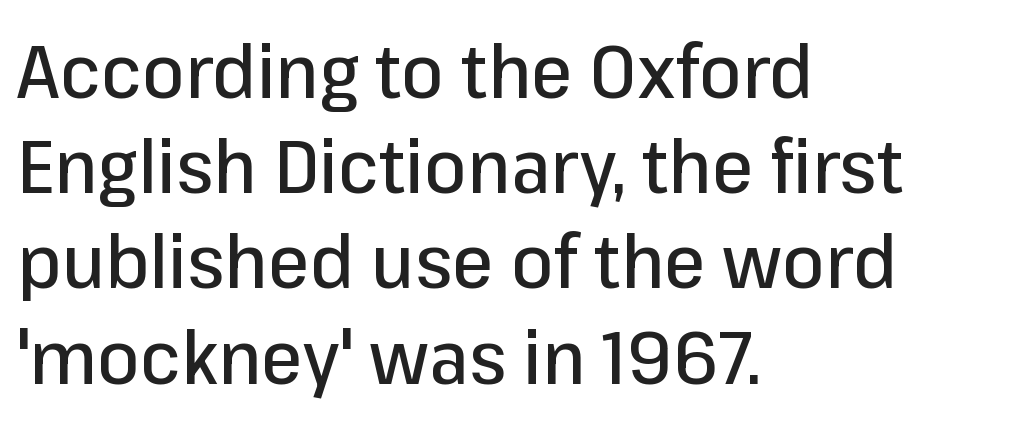
{"serif": "no", "italic": "no", "width": "normal", "stroke_contrast": "low", "x_height": "medium", "monospaced": "no", "underline": "no", "align": "left", "line_spacing": "normal", "line_spacing_ratio": 1.27, "letter_spacing": "normal", "letter_spacing_em": 0.0, "glyph_px": 75}
